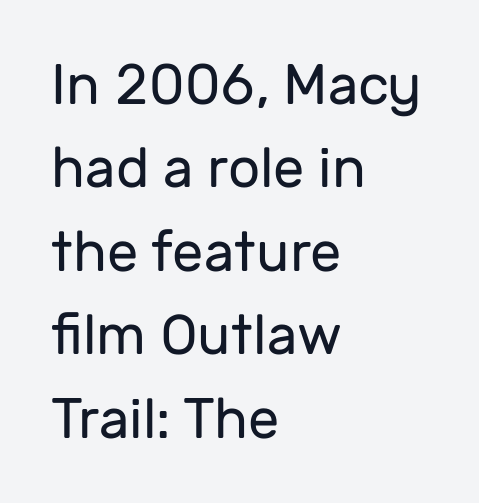
Q: Is the text bold? A: No.
Q: Is the text italic (slanted)? A: No, it is upright.
Q: Is the typeface a serif or a sans-serif typeface? A: Sans-serif.
Q: Is the text underlined? A: No.
Q: How is the paragraph aligned? A: Left-aligned.
Q: Is the spacing between letters normal or unusually wide? A: Normal.
Q: Is the spacing between lines tight, normal or loose? A: Normal.
Q: Width (condensed, normal, or wide)? A: Normal.
Q: Stroke contrast? A: Low.
Q: x-height? A: Medium.
Q: Monospaced? A: No.
